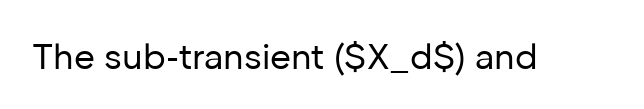
Q: Is the text bold? A: No.
Q: Is the text italic (slanted)? A: No, it is upright.
Q: Is the typeface a serif or a sans-serif typeface? A: Sans-serif.
Q: Is the text underlined? A: No.
Q: Is the spacing between letters normal or unusually wide? A: Normal.
Q: Width (condensed, normal, or wide)? A: Normal.
Q: Stroke contrast? A: Low.
Q: x-height? A: Medium.
Q: Monospaced? A: No.
